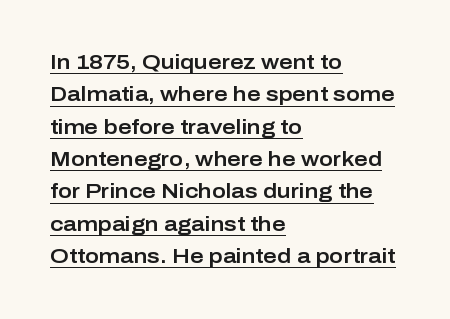
The image shows 21 px text type, upright; set left-aligned, normal line spacing (1.54x), normal letter spacing, underlined.
